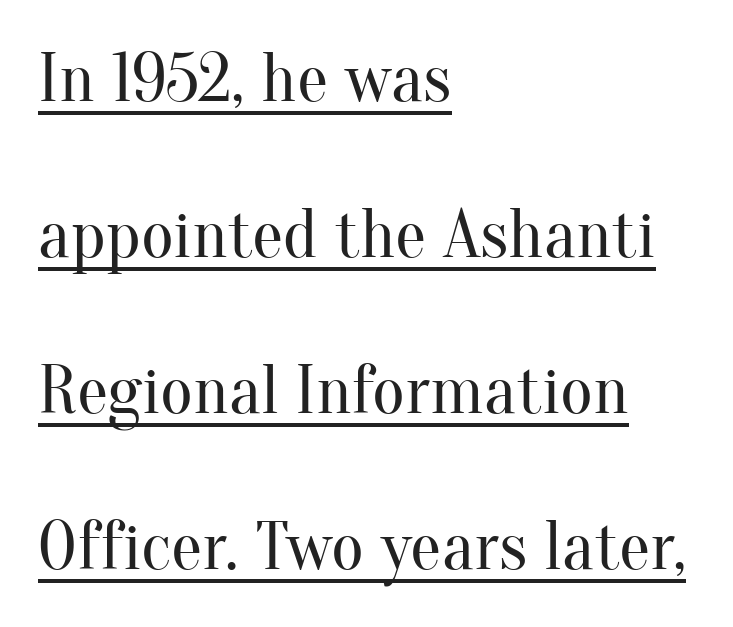
The image shows 70 px regular-weight serif type, upright; set left-aligned, loose line spacing (2.23x), normal letter spacing, underlined; medium stroke contrast and a small x-height.
